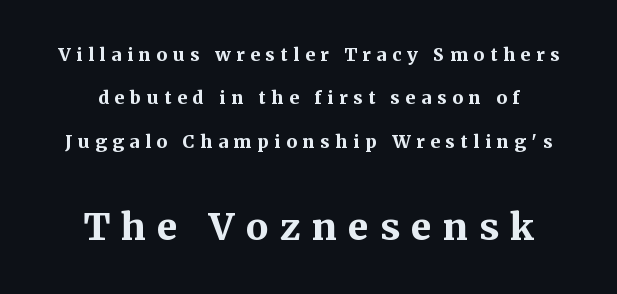
Visually, the bottom section dominates because its glyphs are scaled up. Varying glyph widths throughout — classic text-font behaviour. A dark, heavy texture on the line: the type is bold. The lettering stays uniformly vertical, giving the passage a roman look.
